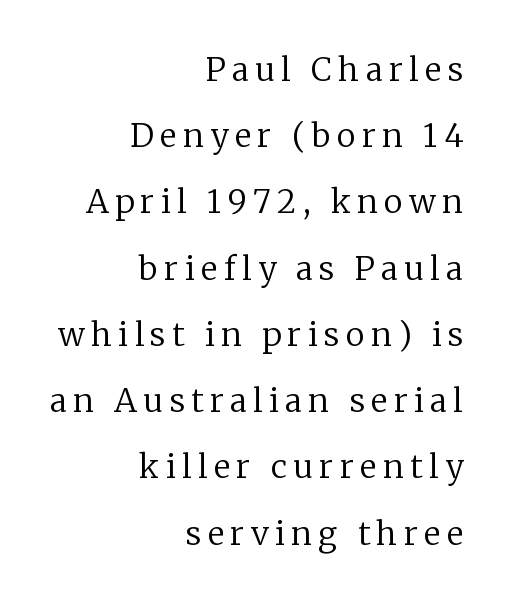
{"serif": "yes", "italic": "no", "bold": "no", "weight": "regular", "width": "normal", "stroke_contrast": "low", "x_height": "medium", "monospaced": "no", "underline": "no", "align": "right", "line_spacing": "loose", "line_spacing_ratio": 2.07, "letter_spacing": "wide", "letter_spacing_em": 0.2, "glyph_px": 32}
